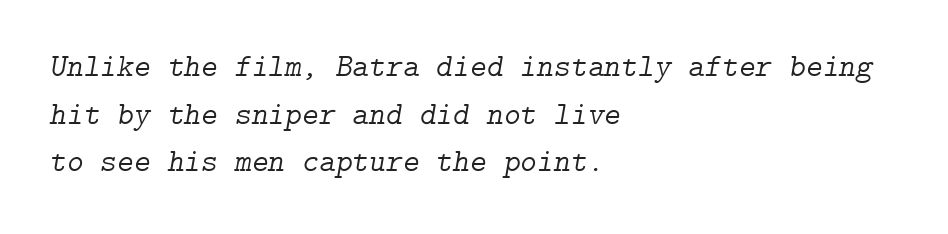
This sample uses a serif face. Type without underlining. Look at the tracking — it's just the regular setting, nothing added. Leftover space on each line is placed entirely after the last word.
